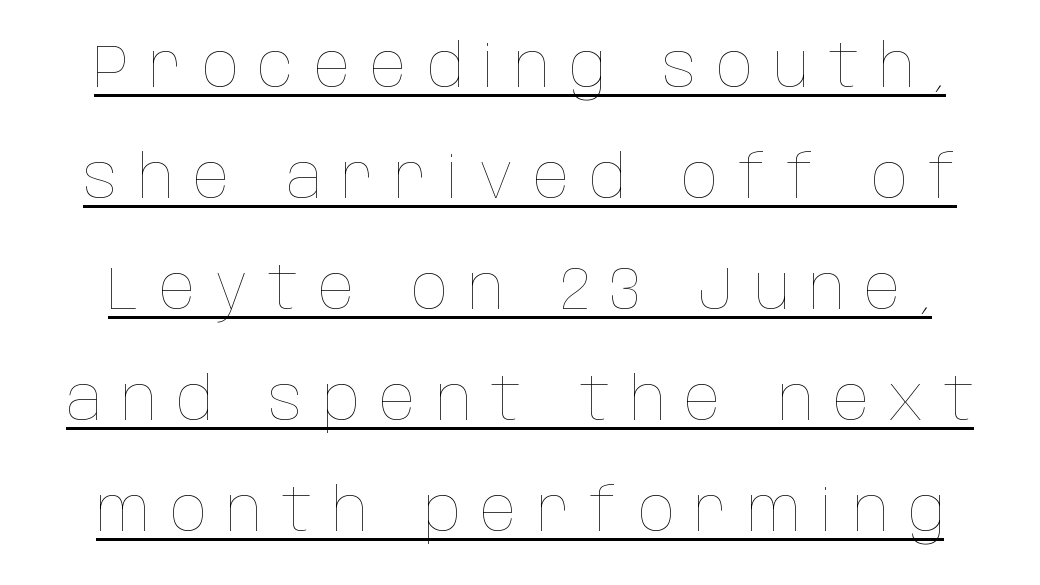
The image shows 60 px thin, condensed type, upright; set line spacing 1.85x, unusually wide letter spacing (+0.33 em), underlined; low stroke contrast and a large x-height.
